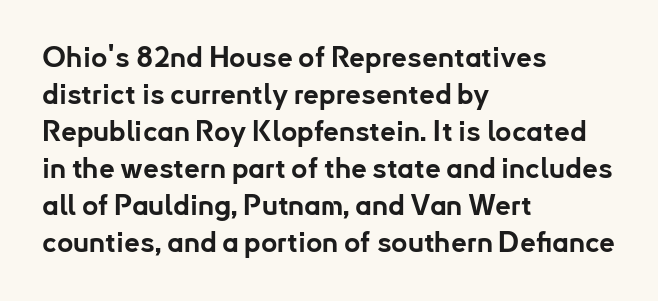
Clear beneath every line of the passage. Spacing verdict: proportional, widths tailored to each character. Designer's note — italics off, roman on. Nothing sits at the stroke ends, so this counts as sans-serif. On the weight axis this lands at bold, roughly 700. This sample keeps an unexceptional amount of space between lines.
